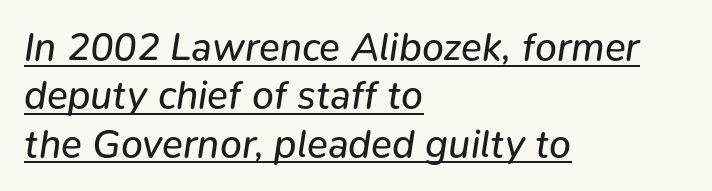
{"italic": "yes", "lean": "right", "slant_degrees": 9, "bold": "no", "weight": "regular", "width": "normal", "stroke_contrast": "low", "x_height": "medium", "monospaced": "no", "underline": "yes", "align": "left", "line_spacing_ratio": 1.24, "letter_spacing": "normal", "letter_spacing_em": 0.0, "glyph_px": 39}
